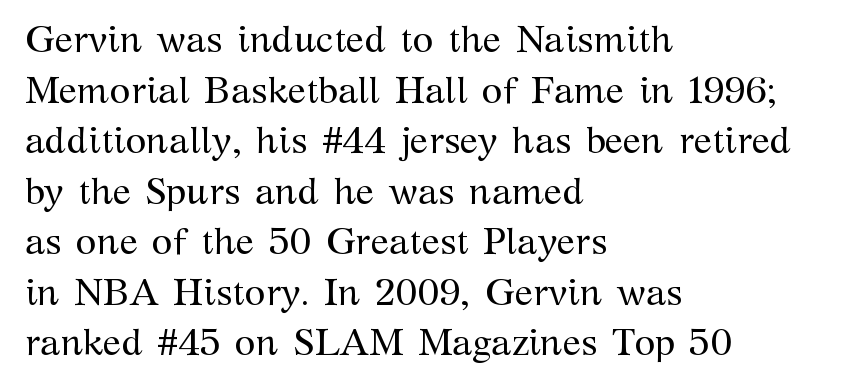
Q: Is the text bold? A: No.
Q: Is the text italic (slanted)? A: No, it is upright.
Q: Is the typeface a serif or a sans-serif typeface? A: Serif.
Q: Is the text underlined? A: No.
Q: How is the paragraph aligned? A: Left-aligned.
Q: Is the spacing between letters normal or unusually wide? A: Normal.
Q: Is the spacing between lines tight, normal or loose? A: Normal.
Q: Width (condensed, normal, or wide)? A: Normal.
Q: Stroke contrast? A: Medium.
Q: x-height? A: Medium.
Q: Monospaced? A: No.
